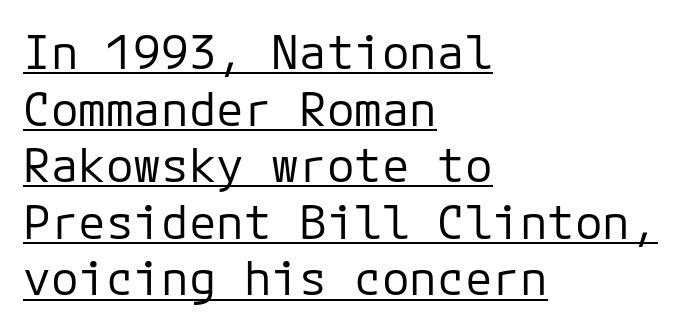
Looks like someone drew a line under every word here. A typesetter would call this zero additional tracking. No feet cap the strokes, marking this as sans-serif type. No chunkiness to these letters — they're not bold.
